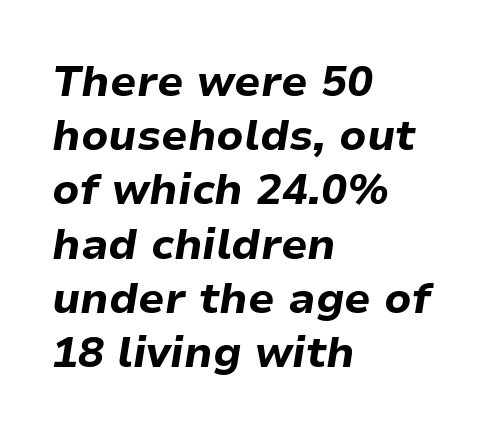
The glyphs look as if they've been sheared to an angle. Notice how the passage keeps a crisp vertical edge on the left only. Character widths vary here, with narrow letters taking less room than wide ones. Here the glyphs are tracked normally, forming tight word shapes.
